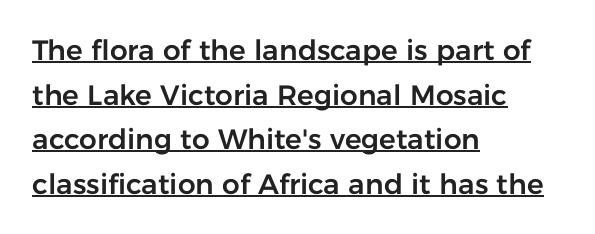
Unlike italic type, these characters show no tilt at all. Standard letterfit; no display-style spreading of the glyphs. Do the characters align in a grid? No, the font is proportional. The characters display no serif detailing; their extremities are plain.
